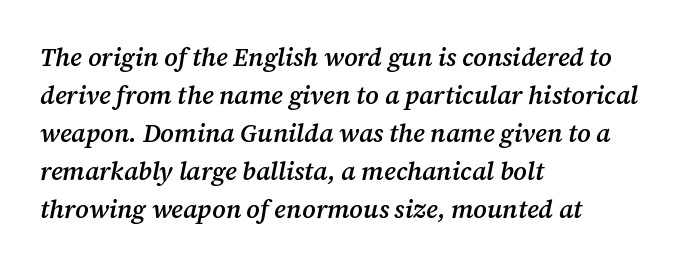
Q: Is the text bold? A: Semi-bold.
Q: Is the text italic (slanted)? A: Yes, it leans right by about 12 degrees.
Q: Is the text underlined? A: No.
Q: How is the paragraph aligned? A: Left-aligned.
Q: Is the spacing between letters normal or unusually wide? A: Normal.
Q: Is the spacing between lines tight, normal or loose? A: Normal.
